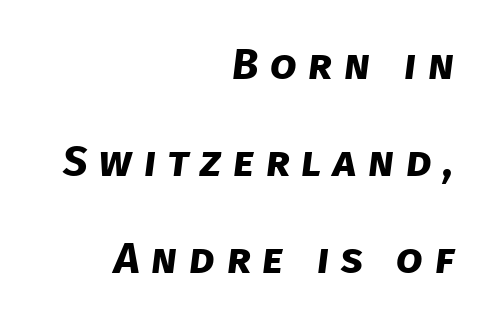
Q: Is the text bold? A: Yes.
Q: Is the typeface a serif or a sans-serif typeface? A: Sans-serif.
Q: Is the text underlined? A: No.
Q: How is the paragraph aligned? A: Right-aligned.
Q: Is the spacing between letters normal or unusually wide? A: Unusually wide.
Q: Is the spacing between lines tight, normal or loose? A: Loose.
Q: Width (condensed, normal, or wide)? A: Normal.
Q: Stroke contrast? A: Low.
Q: x-height? A: Large.
Q: Monospaced? A: No.
